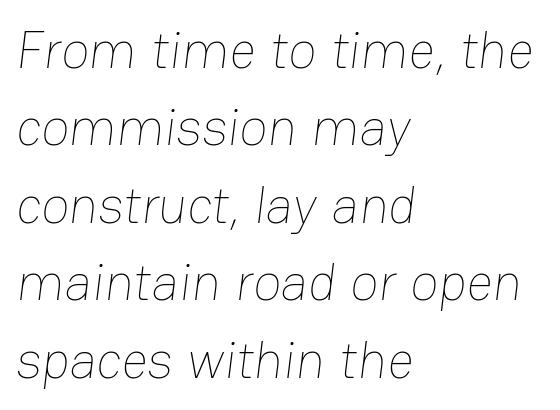
The image shows 52 px thin type; set left-aligned, normal line spacing (1.49x), normal letter spacing, not underlined; low stroke contrast and a medium x-height.
